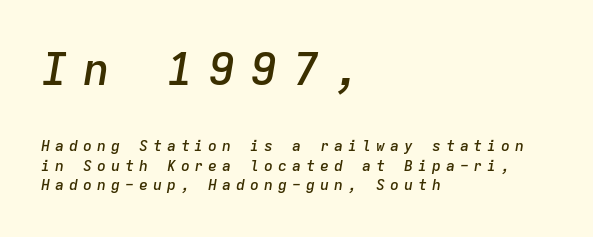
The image shows 45 px semibold type, italic (leaning right), monospaced; set left-aligned, normal line spacing (1.31x), unusually wide letter spacing (+0.33 em), not underlined; the first (top) block is 3.0x larger; low stroke contrast and a medium x-height.
